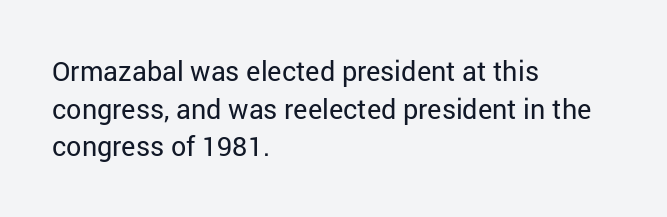
The image shows 27 px text type, upright; set left-aligned, normal line spacing (1.39x), normal letter spacing, not underlined.
